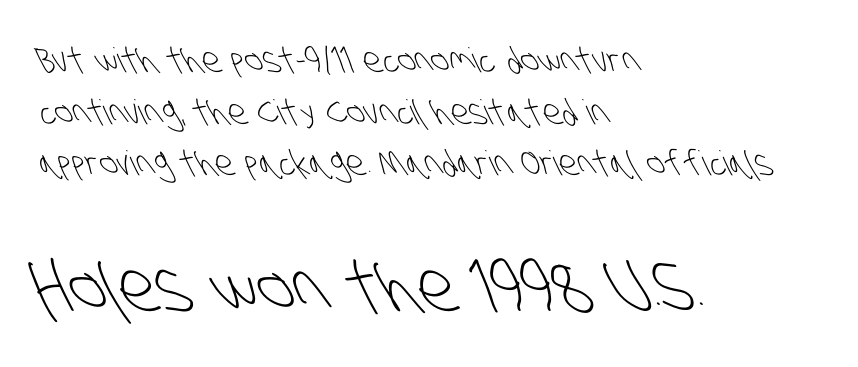
The image shows 69 px light, condensed sans-serif type; set left-aligned, normal line spacing (1.52x), normal letter spacing, not underlined; the second (bottom) block is 2.03x larger; low stroke contrast and a large x-height.
